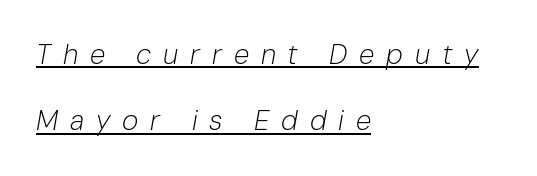
{"italic": "yes", "lean": "right", "slant_degrees": 10, "bold": "no", "weight": "light", "width": "normal", "stroke_contrast": "low", "x_height": "medium", "monospaced": "no", "underline": "yes", "align": "left", "line_spacing": "loose", "line_spacing_ratio": 2.37, "letter_spacing": "wide", "letter_spacing_em": 0.42, "glyph_px": 28}
